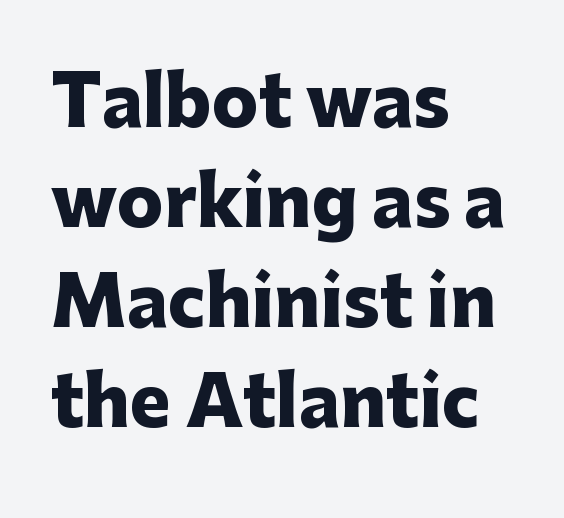
{"serif": "no", "italic": "no", "bold": "yes", "weight": "heavy", "width": "normal", "stroke_contrast": "low", "x_height": "medium", "monospaced": "no", "underline": "no", "align": "left", "line_spacing": "normal", "line_spacing_ratio": 1.45, "letter_spacing": "normal", "letter_spacing_em": 0.0, "glyph_px": 69}
